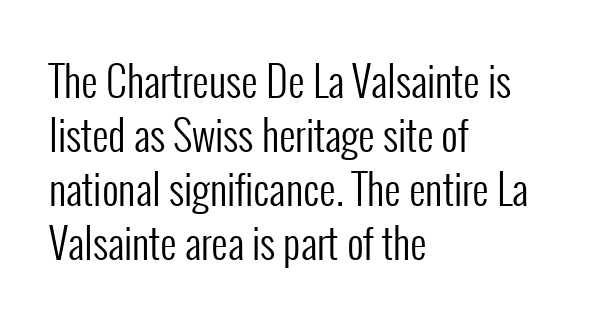
The specimen reads as upright at a glance. Varying glyph widths throughout — classic text-font behaviour. Which margin do the lines hug? The left one — the right edge is uneven. The glyphs are unaccompanied by any horizontal stroke below them. Ink coverage per letter is moderate at most. In terms of letterspacing, this is plain default setting.
